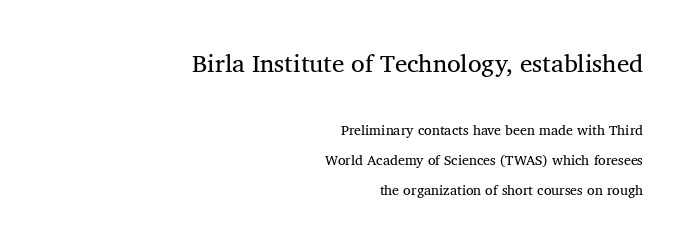
Weight: not bold — regular or lighter. Interline gaps are noticeably wide in this sample. Default kerning and tracking; the words read as compact shapes. When letters stand straight like this, we call the style roman or upright. Only glyphs here, with clear space below each row.
